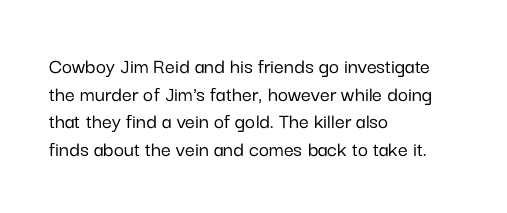
Q: Is the text italic (slanted)? A: No, it is upright.
Q: Is the text underlined? A: No.
Q: How is the paragraph aligned? A: Left-aligned.
Q: Is the spacing between letters normal or unusually wide? A: Normal.
Q: Is the spacing between lines tight, normal or loose? A: Normal.
